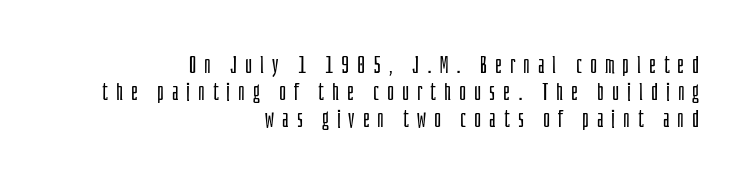
Q: Is the text bold? A: No.
Q: Is the text italic (slanted)? A: No, it is upright.
Q: Is the text underlined? A: No.
Q: How is the paragraph aligned? A: Right-aligned.
Q: Is the spacing between letters normal or unusually wide? A: Unusually wide.
Q: Is the spacing between lines tight, normal or loose? A: Tight.
